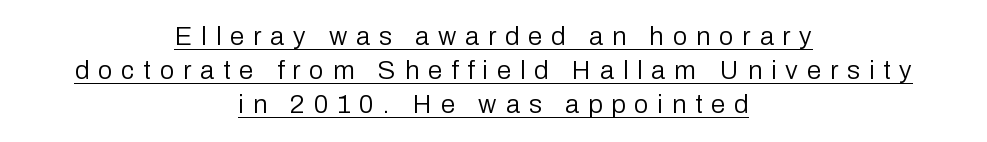
Typeset on center — no edge is straight. The rendering uses the underline text-decoration. Tall strokes in this sample are plumb rather than angled. Unbolded letterforms with no extra heft.
